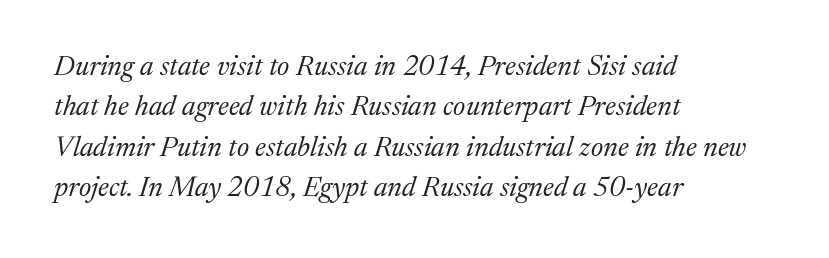
Q: Is the text bold? A: No.
Q: Is the text italic (slanted)? A: Yes, it leans right by about 17 degrees.
Q: Is the typeface a serif or a sans-serif typeface? A: Serif.
Q: Is the text underlined? A: No.
Q: How is the paragraph aligned? A: Left-aligned.
Q: Is the spacing between letters normal or unusually wide? A: Normal.
Q: Is the spacing between lines tight, normal or loose? A: Normal.
Q: Width (condensed, normal, or wide)? A: Normal.
Q: Stroke contrast? A: Medium.
Q: x-height? A: Medium.
Q: Monospaced? A: No.
